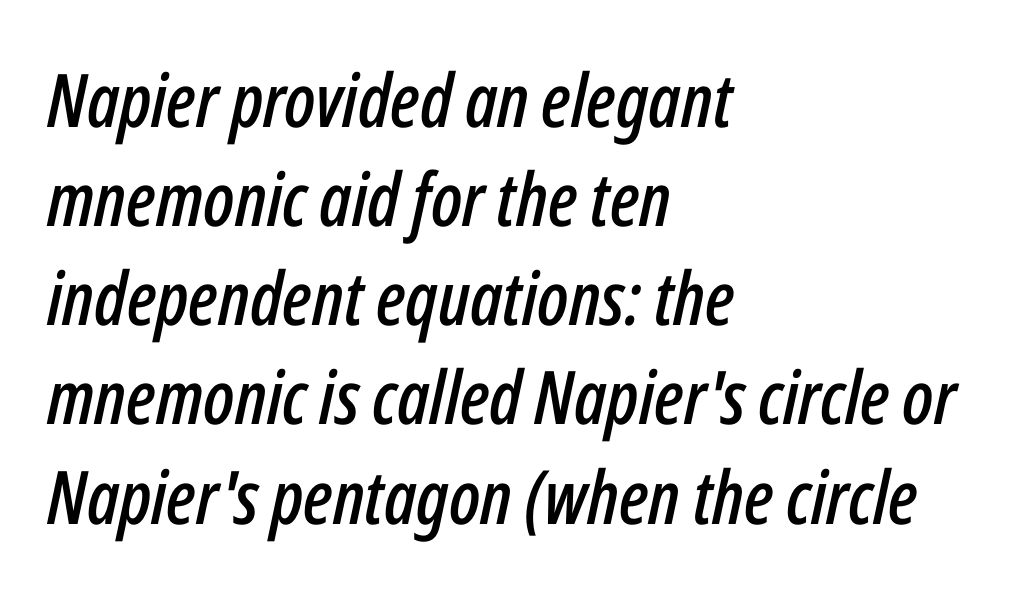
The passage shown is typed in a proportional face where columns would drift. The compositor pushed each line to the left boundary. Italic? Definitely — the glyphs are oblique. The space beneath each line is pristine and unruled. Nothing unusual about the tracking: characters are spaced as the font intends. Rows of type keep a routine distance in the vertical direction.
